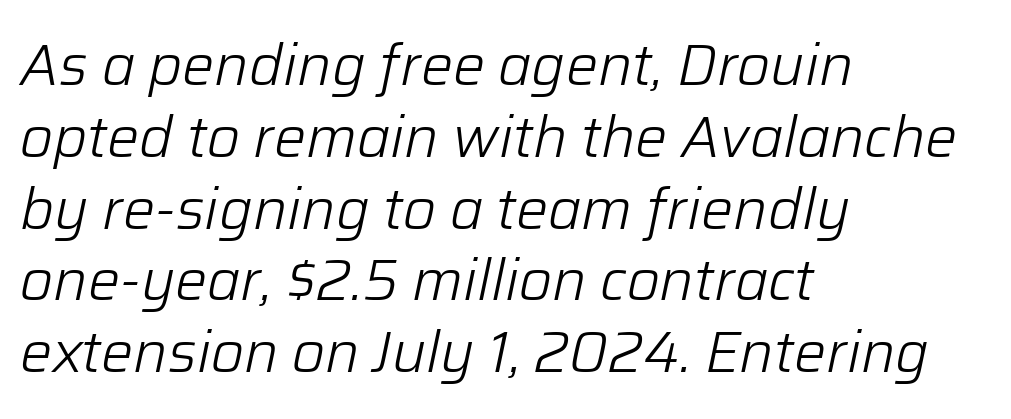
The weight would be labelled regular, book, light, or lighter still. The block of text has a typical density, with ordinary space between rows. The letters advance in unequal steps, a hallmark of proportional type. Style check: oblique. The area under the type is left untouched.
